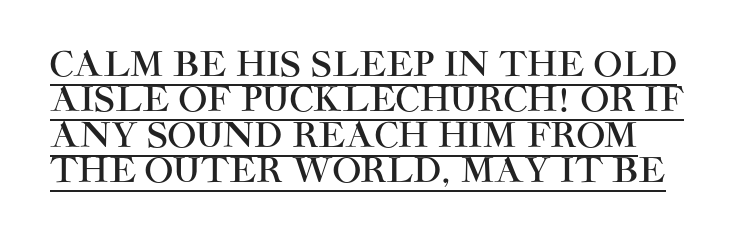
The lettering holds an erect, upright posture throughout. Each word holds together tightly as a unit, with standard inter-letter gaps. Here the designer chose a conventional face with non-uniform glyph widths. Compared with undecorated copy, this sample adds a rule below the words.
